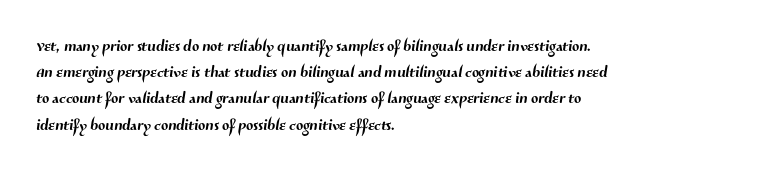
Visually the block forms a straight wall on the left and a jagged coastline on the right. Whoever set this chose a conventional vertical rhythm. The words here are not underlined. Short note: letters normally spaced.
